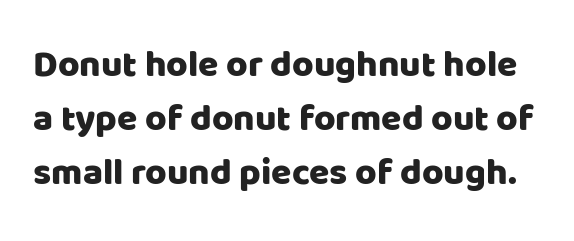
The image shows 37 px sans-serif type, upright; set normal line spacing (1.46x), normal letter spacing, not underlined; low stroke contrast and a large x-height.
